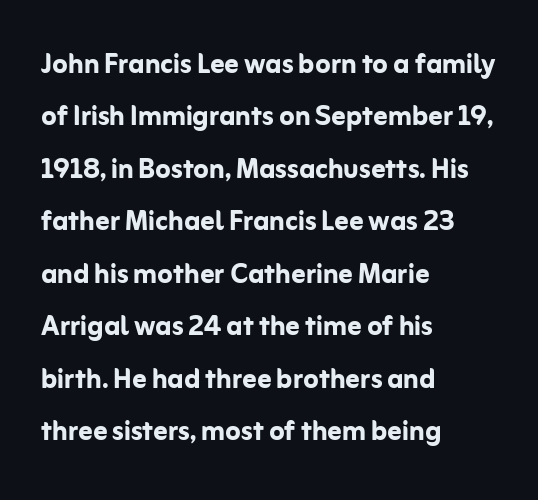
Q: Is the text bold? A: Yes.
Q: Is the text italic (slanted)? A: No, it is upright.
Q: Is the typeface a serif or a sans-serif typeface? A: Sans-serif.
Q: Is the text underlined? A: No.
Q: How is the paragraph aligned? A: Left-aligned.
Q: Is the spacing between letters normal or unusually wide? A: Normal.
Q: Is the spacing between lines tight, normal or loose? A: Normal.
Q: Width (condensed, normal, or wide)? A: Normal.
Q: Stroke contrast? A: Low.
Q: x-height? A: Medium.
Q: Monospaced? A: No.
